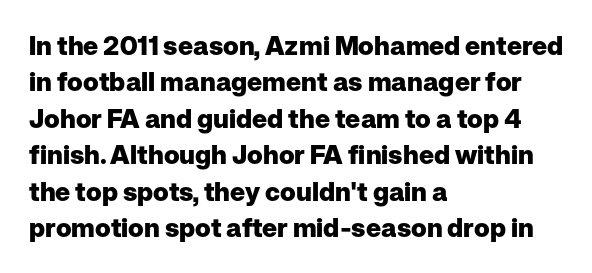
Characters remain perfectly vertical along every line. The passage is arranged the way most books set body copy — flush left. These lines sit exactly where default settings would place them. Nobody touched the tracking dial on this one. Descender tails drop into unmarked territory. Is the type bold? Yes — the strokes are clearly thick and heavy.
